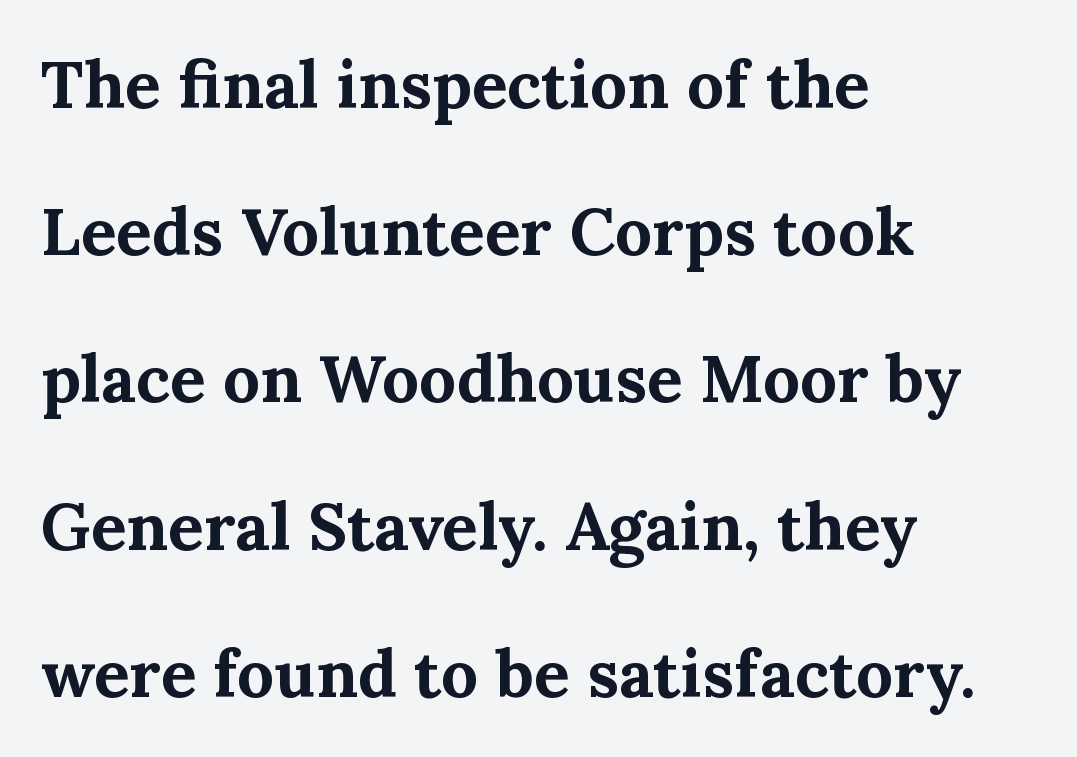
The image shows 66 px bold serif type, upright; set left-aligned, loose line spacing (2.23x), normal letter spacing, not underlined; medium stroke contrast and a medium x-height.
